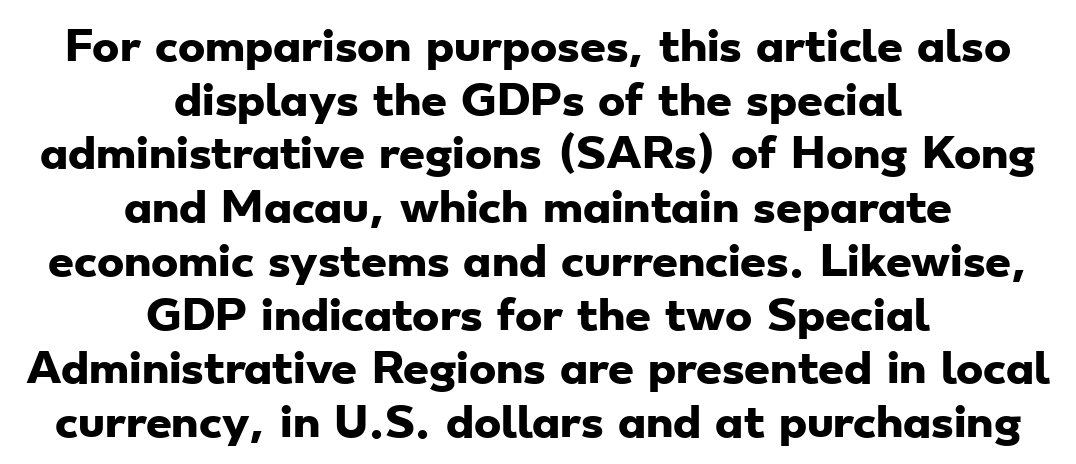
The image shows 41 px heavy, wide sans-serif type; set centered, normal line spacing (1.31x), normal letter spacing, not underlined; low stroke contrast and a small x-height.
